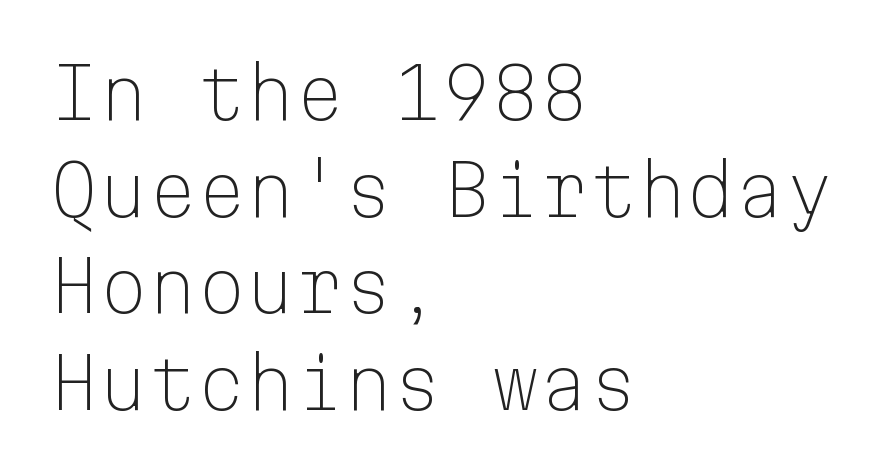
The image shows 70 px light sans-serif type, upright, monospaced; set left-aligned, normal line spacing (1.38x), normal letter spacing, not underlined; low stroke contrast and a medium x-height.
